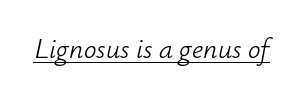
Q: Is the text bold? A: No.
Q: Is the text italic (slanted)? A: Yes, it leans right by about 12 degrees.
Q: Is the text underlined? A: Yes.
Q: Is the spacing between letters normal or unusually wide? A: Normal.
Q: Width (condensed, normal, or wide)? A: Normal.
Q: Stroke contrast? A: Low.
Q: x-height? A: Small.
Q: Monospaced? A: No.
